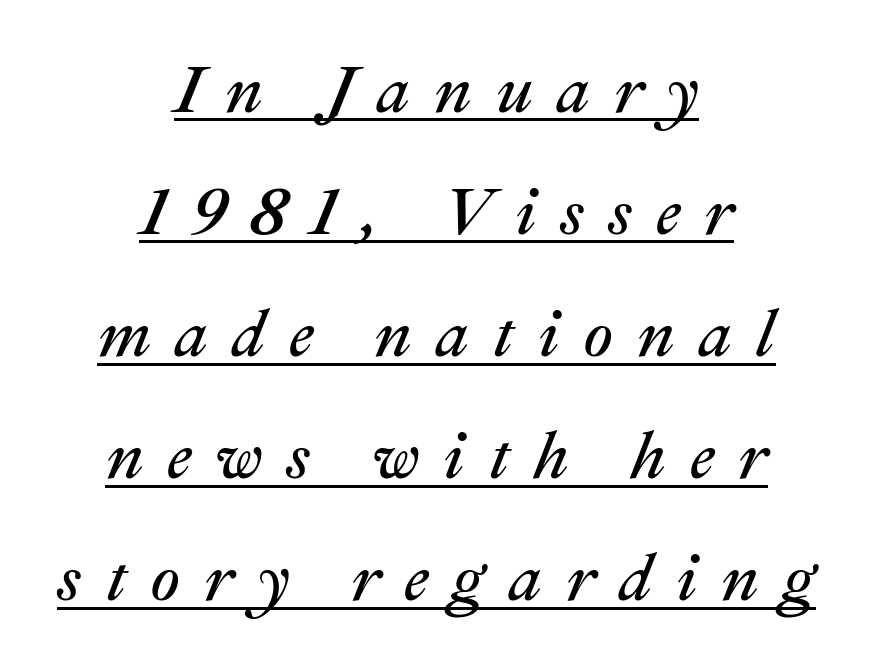
The image shows 66 px regular-weight type, italic (leaning right); set centered, line spacing 1.85x, unusually wide letter spacing (+0.36 em), underlined; medium stroke contrast and a medium x-height.
